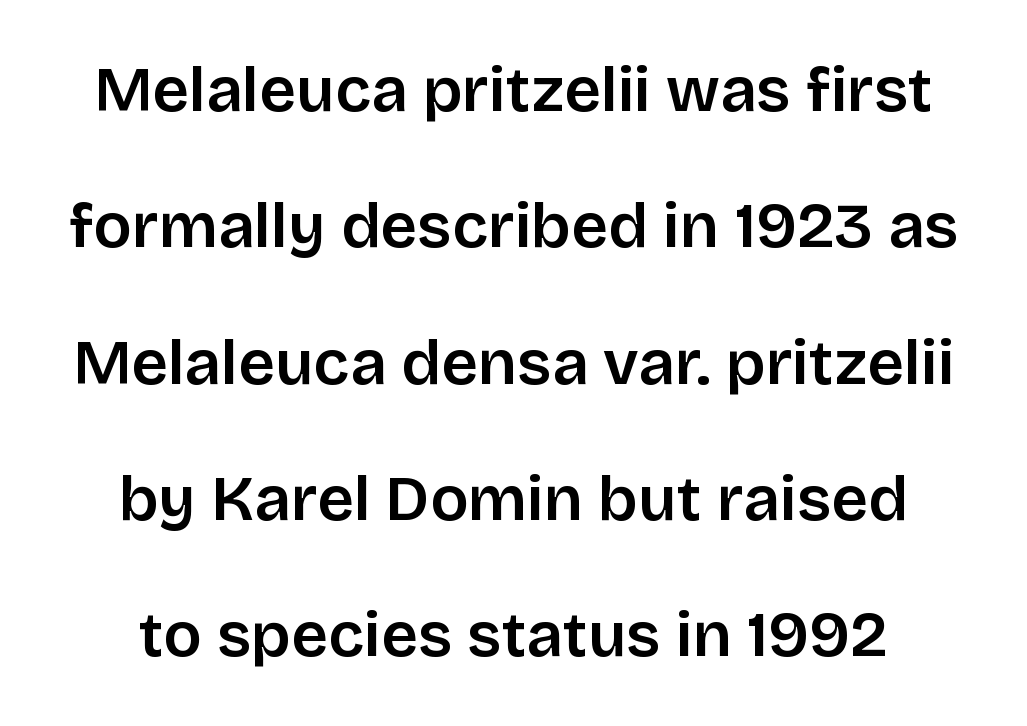
Note the varied advance widths — an 'i' is clearly narrower than an 'm'. In terms of posture, this sample is upright. Anything drawn beneath the words? Only blank space. What's the leading like? Stretched, with rows far apart. Words appear dense and cohesive because spacing is normal. Note: no serifs on the glyphs.
